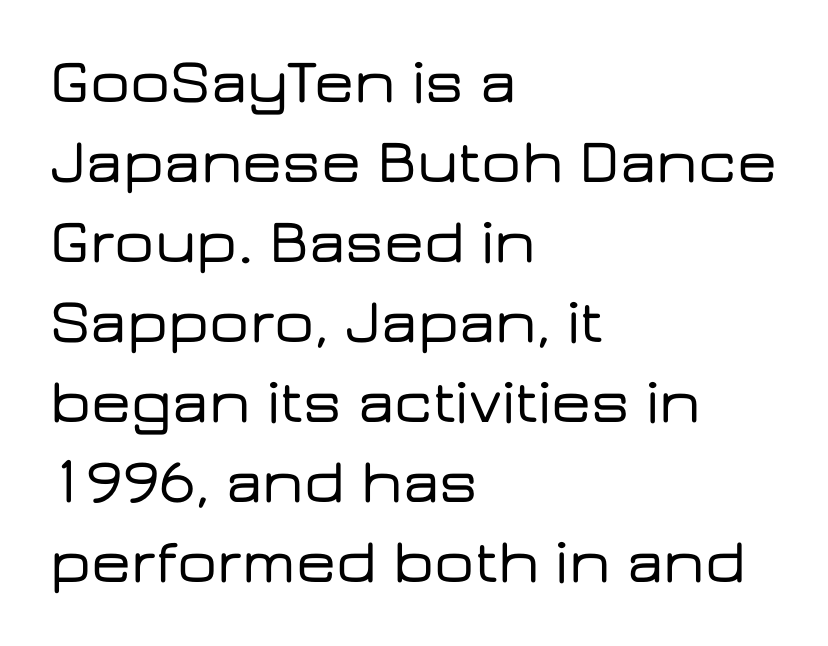
Q: Is the text italic (slanted)? A: No, it is upright.
Q: Is the typeface a serif or a sans-serif typeface? A: Sans-serif.
Q: Is the text underlined? A: No.
Q: How is the paragraph aligned? A: Left-aligned.
Q: Is the spacing between letters normal or unusually wide? A: Normal.
Q: Is the spacing between lines tight, normal or loose? A: Normal.
Q: Width (condensed, normal, or wide)? A: Wide.
Q: Stroke contrast? A: Low.
Q: x-height? A: Medium.
Q: Monospaced? A: No.
